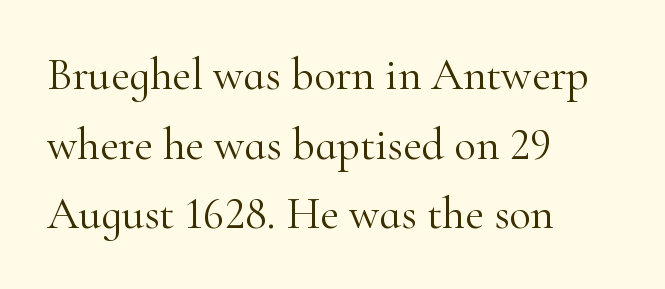
Q: Is the text bold? A: No.
Q: Is the text italic (slanted)? A: No, it is upright.
Q: Is the typeface a serif or a sans-serif typeface? A: Serif.
Q: Is the text underlined? A: No.
Q: How is the paragraph aligned? A: Left-aligned.
Q: Is the spacing between letters normal or unusually wide? A: Normal.
Q: Is the spacing between lines tight, normal or loose? A: Normal.
Q: Width (condensed, normal, or wide)? A: Normal.
Q: Stroke contrast? A: High.
Q: x-height? A: Small.
Q: Monospaced? A: No.
